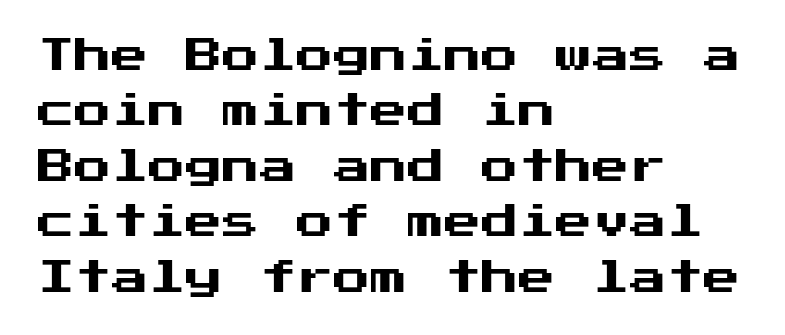
The image shows 37 px sans-serif type, upright; set left-aligned, normal line spacing (1.5x), normal letter spacing, not underlined; medium stroke contrast and a medium x-height.
